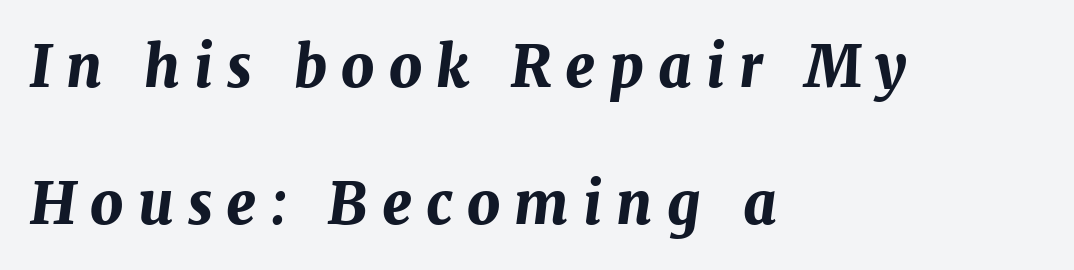
Q: Is the text bold? A: Yes.
Q: Is the text italic (slanted)? A: Yes, it leans right by about 7 degrees.
Q: Is the text underlined? A: No.
Q: How is the paragraph aligned? A: Left-aligned.
Q: Is the spacing between letters normal or unusually wide? A: Unusually wide.
Q: Is the spacing between lines tight, normal or loose? A: Loose.
Q: Width (condensed, normal, or wide)? A: Normal.
Q: Stroke contrast? A: Medium.
Q: x-height? A: Medium.
Q: Monospaced? A: No.
